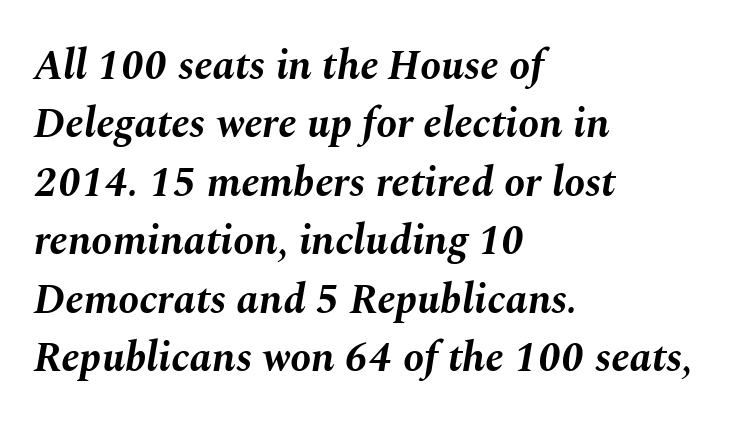
{"italic": "yes", "lean": "right", "slant_degrees": 10, "bold": "yes", "weight": "bold", "width": "normal", "stroke_contrast": "medium", "x_height": "medium", "monospaced": "no", "underline": "no", "align": "left", "line_spacing": "normal", "line_spacing_ratio": 1.39, "letter_spacing": "normal", "letter_spacing_em": 0.0, "glyph_px": 42}
